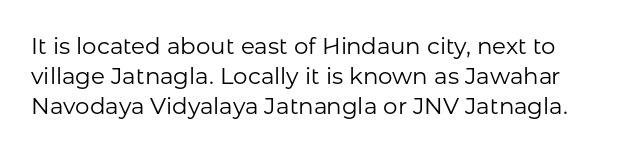
The image shows 23 px text type, upright; set normal line spacing (1.31x), normal letter spacing, not underlined.
